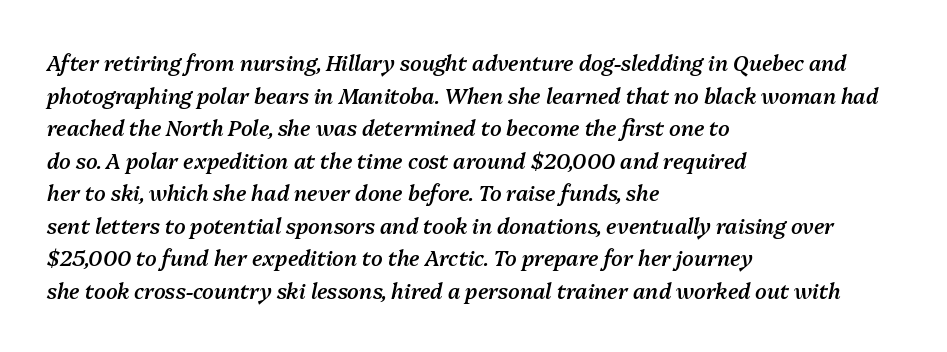
The image shows 21 px text type, italic (leaning right); set left-aligned, normal line spacing (1.55x), normal letter spacing, not underlined.
